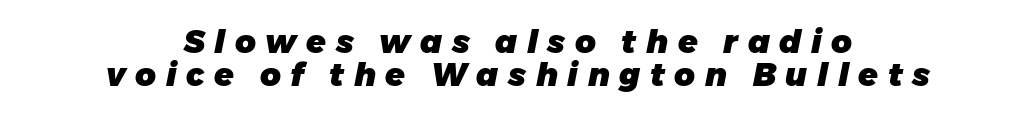
{"italic": "yes", "lean": "right", "slant_degrees": 11, "bold": "yes", "weight": "heavy", "width": "normal", "stroke_contrast": "low", "x_height": "medium", "monospaced": "no", "underline": "no", "align": "center", "line_spacing": "tight", "line_spacing_ratio": 1.02, "letter_spacing": "wide", "letter_spacing_em": 0.3, "glyph_px": 32}
